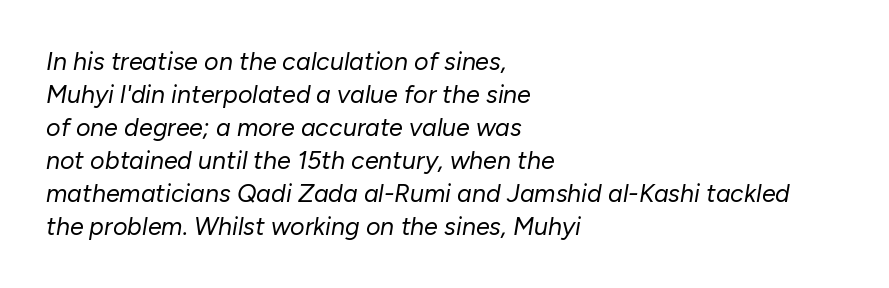
{"italic": "yes", "lean": "right", "slant_degrees": 10, "bold": "no", "underline": "no", "align": "left", "line_spacing": "normal", "line_spacing_ratio": 1.32, "letter_spacing": "normal", "letter_spacing_em": 0.0, "glyph_px": 25}
